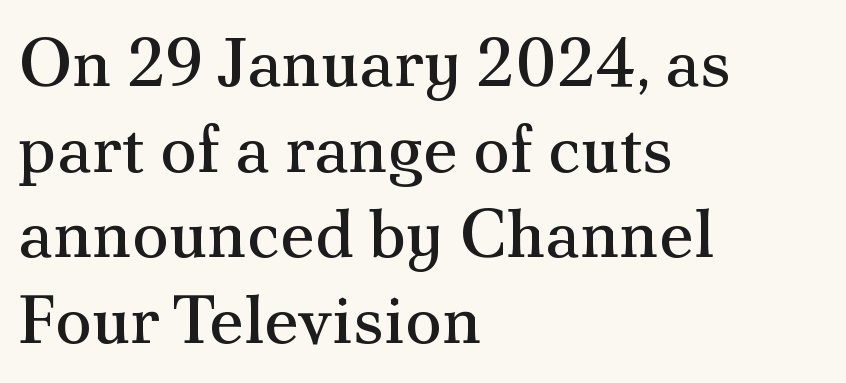
{"serif": "yes", "italic": "no", "bold": "no", "weight": "regular", "width": "normal", "stroke_contrast": "medium", "x_height": "small", "monospaced": "no", "underline": "no", "align": "left", "line_spacing": "normal", "line_spacing_ratio": 1.26, "letter_spacing": "normal", "letter_spacing_em": 0.0, "glyph_px": 68}
